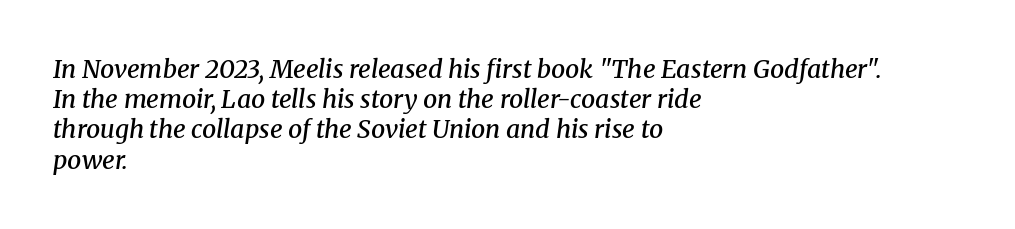
Q: Is the text bold? A: Semi-bold.
Q: Is the text italic (slanted)? A: Yes, it leans right by about 8 degrees.
Q: Is the text underlined? A: No.
Q: How is the paragraph aligned? A: Left-aligned.
Q: Is the spacing between letters normal or unusually wide? A: Normal.
